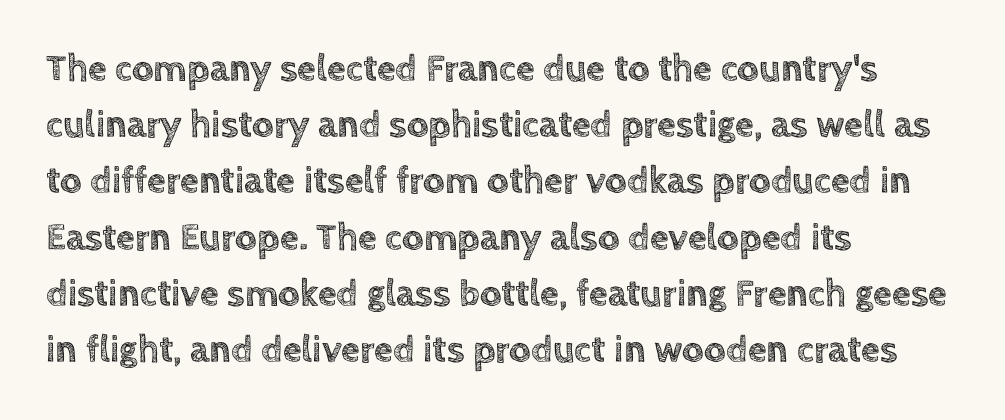
Q: Is the text italic (slanted)? A: No, it is upright.
Q: Is the text underlined? A: No.
Q: How is the paragraph aligned? A: Left-aligned.
Q: Is the spacing between letters normal or unusually wide? A: Normal.
Q: Is the spacing between lines tight, normal or loose? A: Normal.
Q: Width (condensed, normal, or wide)? A: Normal.
Q: x-height? A: Large.
Q: Monospaced? A: No.
